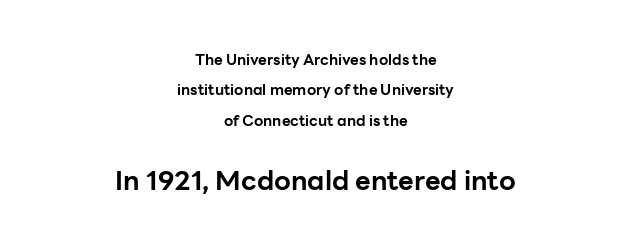
Does the copy run flush right? No — it is centered line by line. How would I describe the line gaps? Wide and relaxed. This rendering leaves character spacing at its baseline value. What weight is shown? A full bold with thick strokes.
